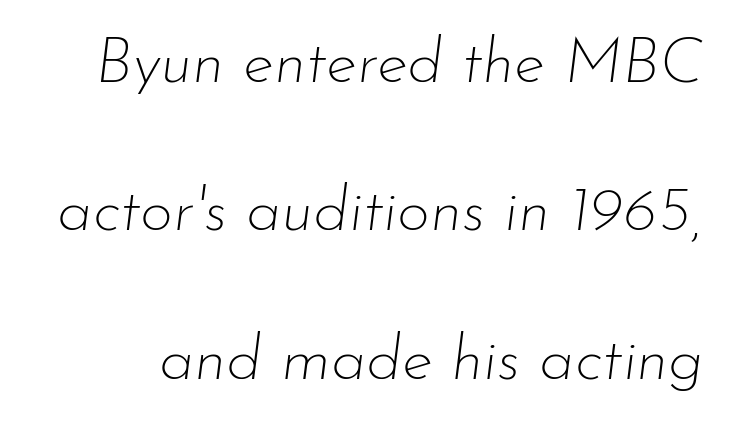
Q: Is the text bold? A: No.
Q: Is the text italic (slanted)? A: Yes, it leans right by about 7 degrees.
Q: Is the text underlined? A: No.
Q: Is the spacing between letters normal or unusually wide? A: Normal.
Q: Is the spacing between lines tight, normal or loose? A: Loose.
Q: Width (condensed, normal, or wide)? A: Normal.
Q: Stroke contrast? A: Low.
Q: x-height? A: Small.
Q: Monospaced? A: No.
